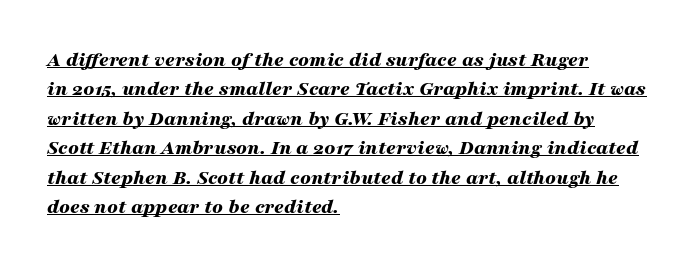
{"italic": "yes", "lean": "right", "slant_degrees": 16, "bold": "yes", "underline": "yes", "align": "left", "line_spacing": "normal", "line_spacing_ratio": 1.4, "letter_spacing": "normal", "letter_spacing_em": 0.0, "glyph_px": 21}
